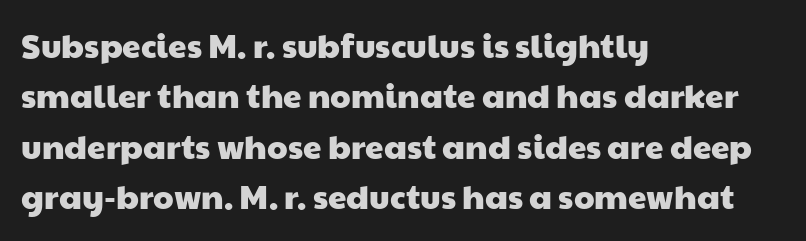
Each letter keeps its own natural width here, so spacing adapts to shape. Type style note: lacks serifs. Is there much room between lines? A standard amount, neither cramped nor airy. The horizontal fit of the characters is conventional and even. A student would call this left alignment; a typographer would say flush left, rag right. Descenders hang freely into open space.
